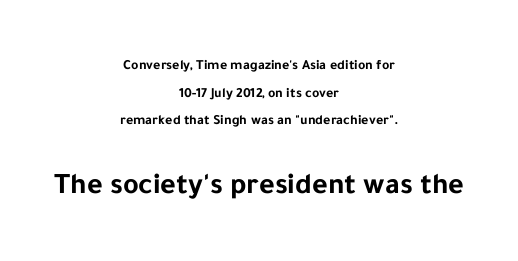
Q: Is the text bold? A: Yes.
Q: Is the text italic (slanted)? A: No, it is upright.
Q: Is the typeface a serif or a sans-serif typeface? A: Sans-serif.
Q: Is the text underlined? A: No.
Q: How is the paragraph aligned? A: Centered.
Q: Is the spacing between letters normal or unusually wide? A: Normal.
Q: Is the spacing between lines tight, normal or loose? A: Loose.
Q: Which block of text is set in a larger size, the first (top) or the second (bottom)? A: The second (bottom) one.
Q: Width (condensed, normal, or wide)? A: Normal.
Q: Stroke contrast? A: Low.
Q: x-height? A: Medium.
Q: Monospaced? A: No.
